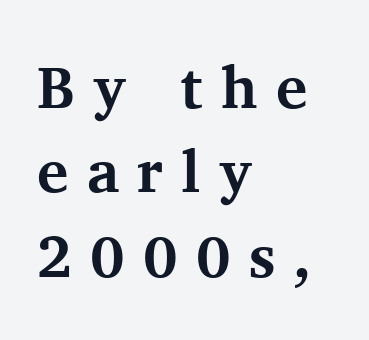
{"serif": "yes", "italic": "no", "bold": "yes", "weight": "bold", "width": "normal", "stroke_contrast": "medium", "x_height": "medium", "monospaced": "no", "underline": "no", "align": "left", "line_spacing": "normal", "line_spacing_ratio": 1.43, "letter_spacing": "wide", "letter_spacing_em": 0.31, "glyph_px": 59}
